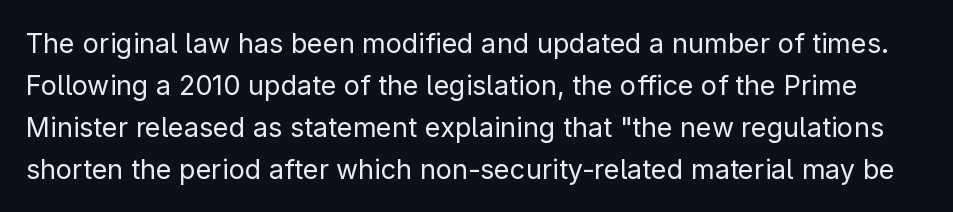
{"italic": "no", "bold": "no", "underline": "no", "line_spacing": "normal", "line_spacing_ratio": 1.55, "letter_spacing": "normal", "letter_spacing_em": 0.0, "glyph_px": 27}
